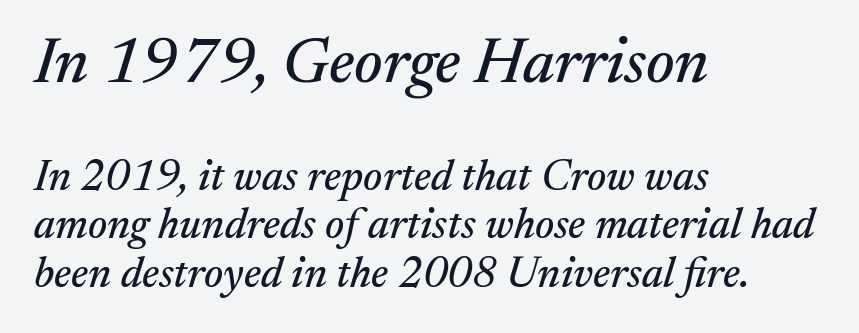
{"serif": "yes", "italic": "yes", "lean": "right", "slant_degrees": 17, "width": "normal", "stroke_contrast": "medium", "x_height": "medium", "monospaced": "no", "underline": "no", "align": "left", "line_spacing": "tight", "line_spacing_ratio": 1.13, "letter_spacing": "normal", "letter_spacing_em": 0.0, "larger_block": "first", "size_ratio": 1.49, "glyph_px": 64}
